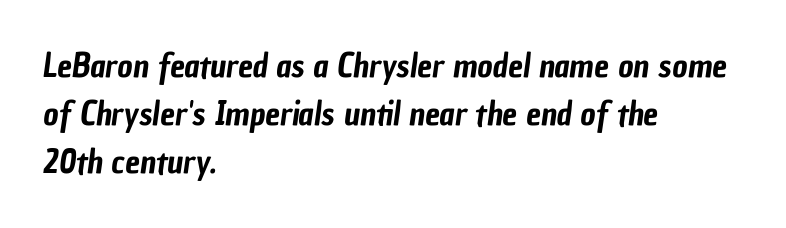
The image shows 33 px condensed sans-serif type; set left-aligned, normal line spacing (1.46x), normal letter spacing, not underlined; low stroke contrast and a medium x-height.
